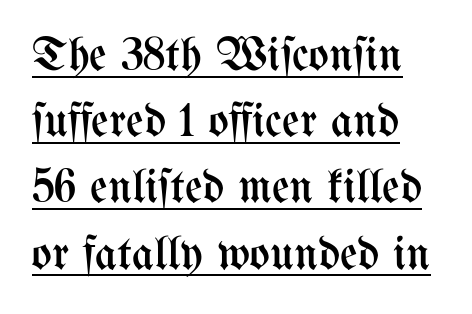
Q: Is the text bold? A: No.
Q: Is the text italic (slanted)? A: No, it is upright.
Q: Is the text underlined? A: Yes.
Q: Is the spacing between letters normal or unusually wide? A: Normal.
Q: Is the spacing between lines tight, normal or loose? A: Normal.
Q: Width (condensed, normal, or wide)? A: Condensed.
Q: Stroke contrast? A: Medium.
Q: x-height? A: Medium.
Q: Monospaced? A: No.
